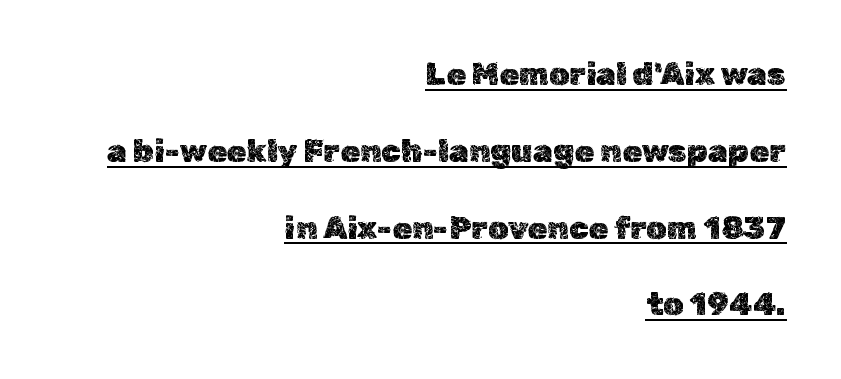
{"italic": "no", "width": "normal", "x_height": "medium", "monospaced": "no", "underline": "yes", "align": "right", "line_spacing": "loose", "line_spacing_ratio": 2.4, "letter_spacing": "normal", "letter_spacing_em": 0.0, "glyph_px": 32}
